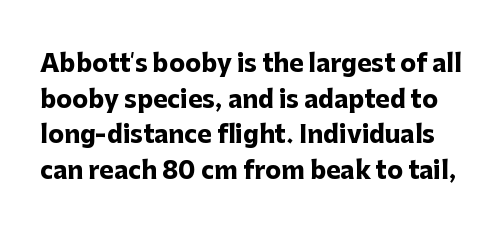
As a designer I'd log this as weight 700, bold. Words float on clear page, feet unadorned. The type is set solid horizontally, with unmodified tracking. Posture: vertical. These lines sit exactly where default settings would place them.
